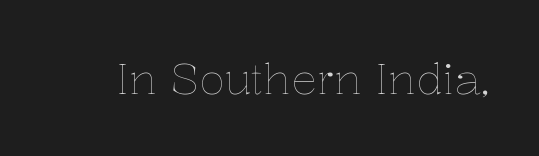
{"italic": "no", "bold": "no", "weight": "thin", "width": "normal", "stroke_contrast": "low", "x_height": "medium", "monospaced": "no", "underline": "no", "letter_spacing": "normal", "letter_spacing_em": 0.0, "glyph_px": 43}
